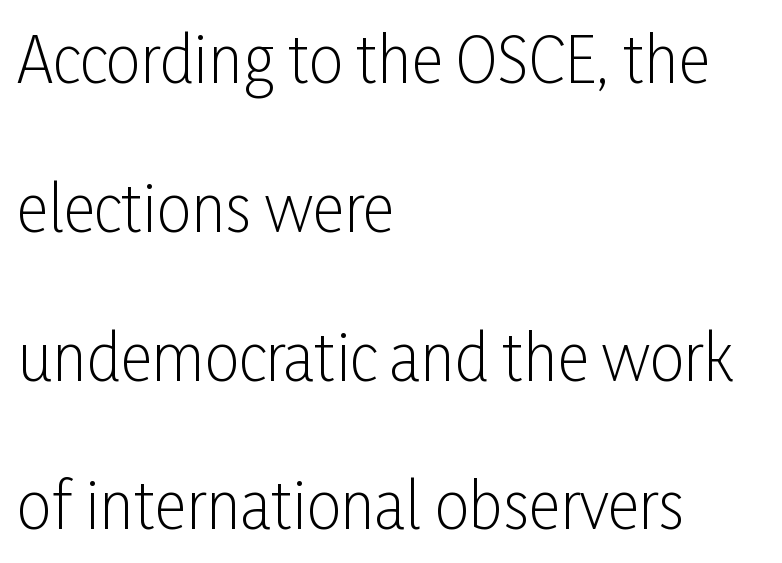
The image shows 62 px light, condensed sans-serif type, upright; set left-aligned, loose line spacing (2.4x), normal letter spacing, not underlined; low stroke contrast and a medium x-height.
